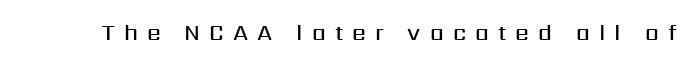
Q: Is the text bold? A: Semi-bold.
Q: Is the text italic (slanted)? A: No, it is upright.
Q: Is the text underlined? A: No.
Q: Is the spacing between letters normal or unusually wide? A: Unusually wide.
